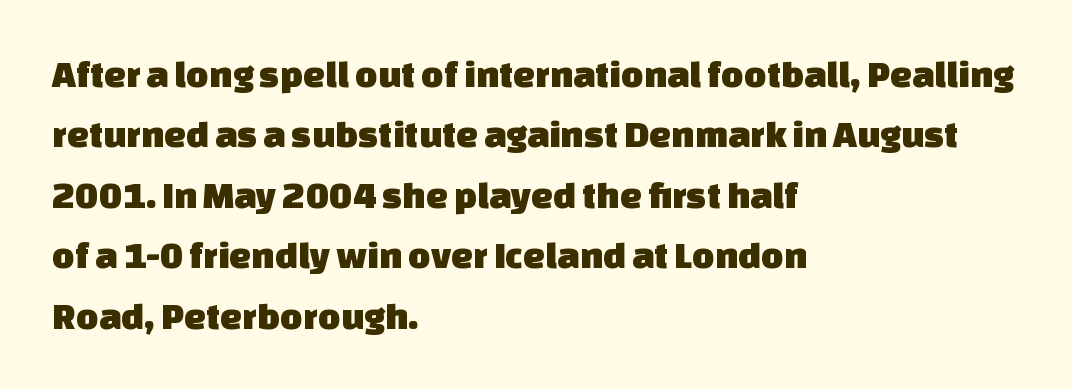
{"serif": "no", "width": "normal", "stroke_contrast": "low", "x_height": "large", "monospaced": "no", "underline": "no", "align": "left", "line_spacing": "normal", "line_spacing_ratio": 1.55, "letter_spacing": "normal", "letter_spacing_em": 0.0, "glyph_px": 39}
